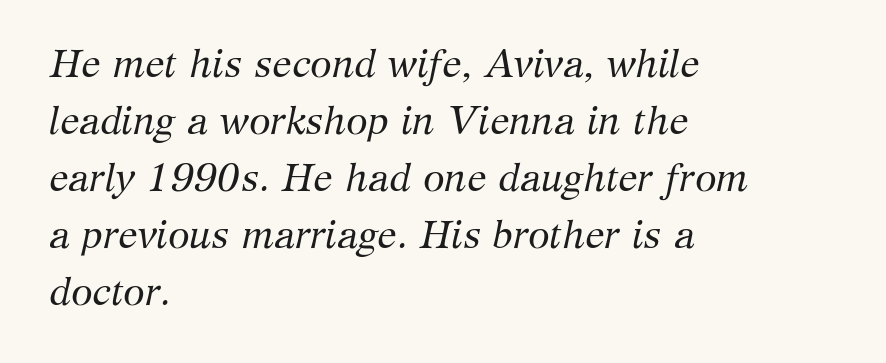
{"serif": "yes", "italic": "yes", "lean": "right", "slant_degrees": 12, "bold": "no", "weight": "regular", "width": "normal", "stroke_contrast": "medium", "x_height": "medium", "monospaced": "no", "underline": "no", "align": "left", "line_spacing": "normal", "line_spacing_ratio": 1.46, "letter_spacing": "normal", "letter_spacing_em": 0.0, "glyph_px": 39}
